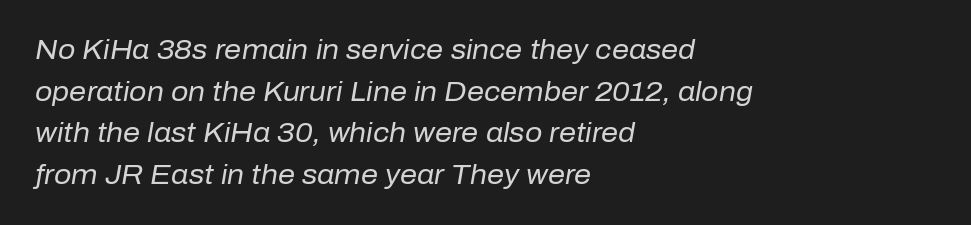
{"italic": "yes", "lean": "right", "slant_degrees": 10, "bold": "no", "underline": "no", "align": "left", "line_spacing": "normal", "line_spacing_ratio": 1.54, "letter_spacing": "normal", "letter_spacing_em": 0.0, "glyph_px": 27}
